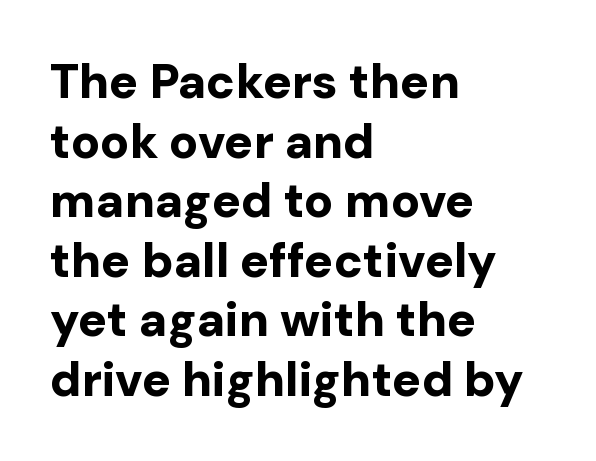
The lines in this sample share a left origin and differ only in where they stop. No italicization has been applied; the sample stays upright. Proportional: the letters do not fall into vertical columns. A full-strength bold gives these letters their thick strokes. Unmarked baselines from the first word to the last. What stands out about the letter spacing? Nothing — it is the standard amount.
